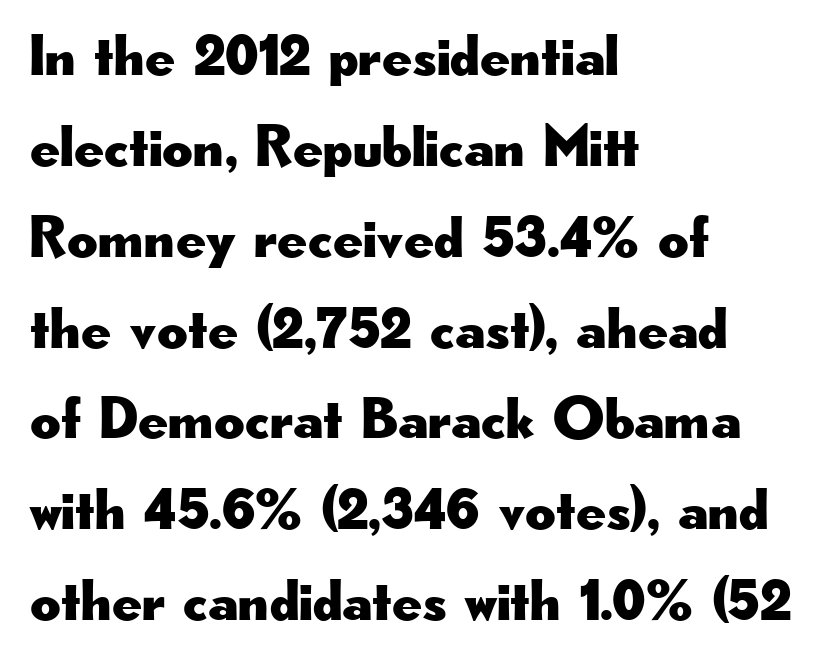
The image shows 59 px wide sans-serif type, upright; set left-aligned, normal line spacing (1.54x), normal letter spacing, not underlined; low stroke contrast and a small x-height.
